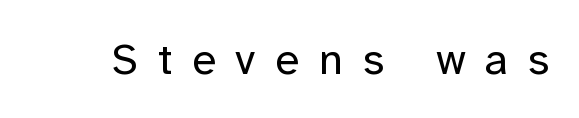
Q: Is the text bold? A: No.
Q: Is the text italic (slanted)? A: No, it is upright.
Q: Is the typeface a serif or a sans-serif typeface? A: Sans-serif.
Q: Is the text underlined? A: No.
Q: Is the spacing between letters normal or unusually wide? A: Unusually wide.
Q: Width (condensed, normal, or wide)? A: Normal.
Q: Stroke contrast? A: Low.
Q: x-height? A: Medium.
Q: Monospaced? A: No.
